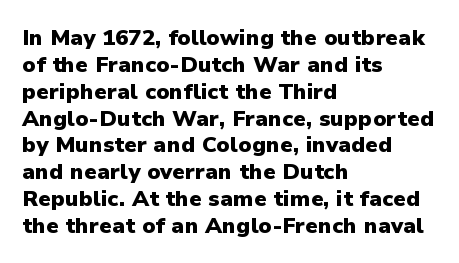
A typesetter would mark this as roman, not italic. What stands out about the letter spacing? Nothing — it is the standard amount. The baseline area is clear. Caption: bold face, heavy strokes.
